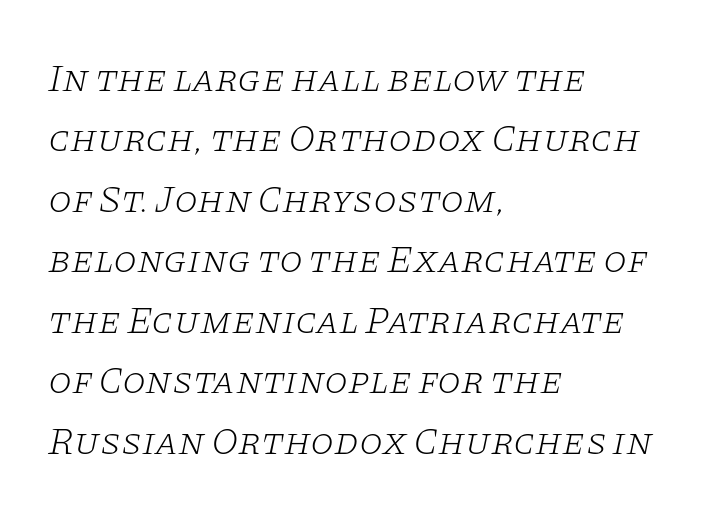
The image shows 38 px light, wide serif type, italic (leaning right); set left-aligned, normal line spacing (1.59x), normal letter spacing, not underlined; low stroke contrast and a large x-height.
